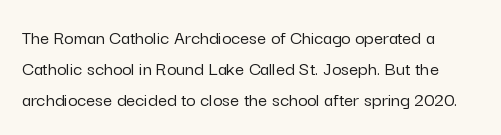
Notice how the stems are strictly vertical — no italics here. The designer left line spacing at the default. Unmarked baselines from the first word to the last. This rendering leaves character spacing at its baseline value.
